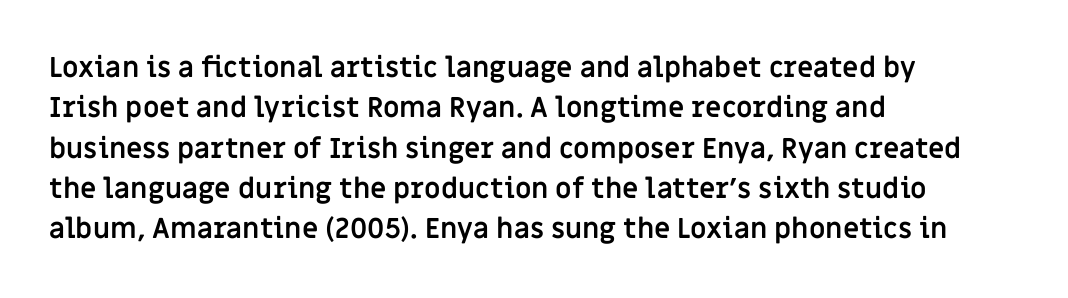
{"serif": "no", "italic": "no", "bold": "yes", "weight": "semibold", "width": "normal", "stroke_contrast": "low", "x_height": "large", "monospaced": "no", "underline": "no", "align": "left", "line_spacing": "normal", "line_spacing_ratio": 1.44, "letter_spacing": "normal", "letter_spacing_em": 0.0, "glyph_px": 28}
